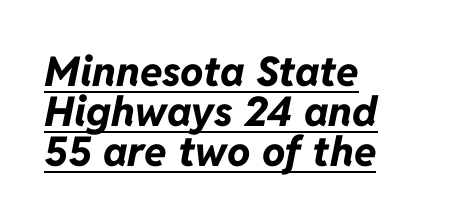
Horizontal alignment here is leftward, the default for most running prose. Each word holds together tightly as a unit, with standard inter-letter gaps. The rendering applies a slant to the glyphs. Tightly led — the rows are bunched. Looks like regular typesetting: each glyph gets only the width it needs. This sample carries an underscore along the baseline area.
